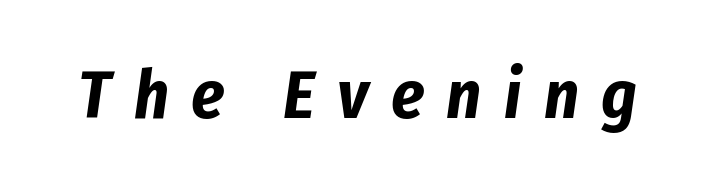
Q: Is the text bold? A: Yes.
Q: Is the text italic (slanted)? A: Yes, it leans right by about 8 degrees.
Q: Is the text underlined? A: No.
Q: Is the spacing between letters normal or unusually wide? A: Unusually wide.
Q: Width (condensed, normal, or wide)? A: Condensed.
Q: Stroke contrast? A: Low.
Q: x-height? A: Medium.
Q: Monospaced? A: No.
